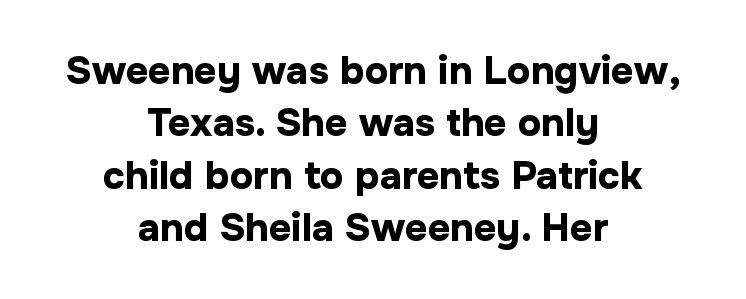
Does the type have serifs? No, each stem ends abruptly. In terms of weight, the rendering is a true, heavy bold. The rendering keeps characters at their native spacing. A roman cut, with each character standing at attention. Rows of type keep a routine distance in the vertical direction.
